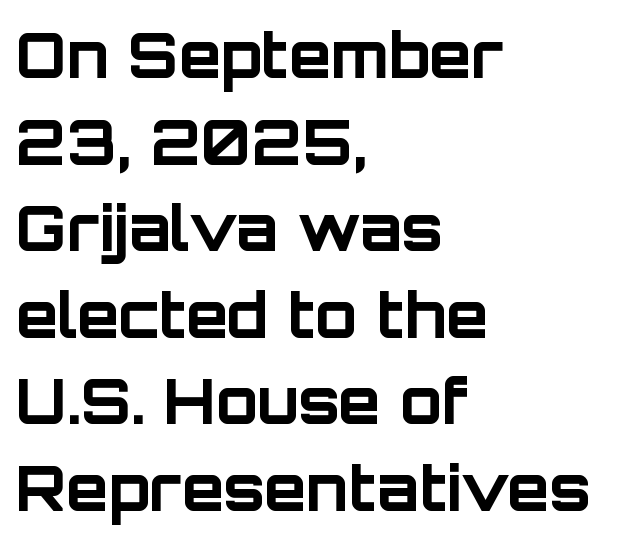
The image shows 61 px bold sans-serif type, upright; set left-aligned, normal line spacing (1.42x), normal letter spacing, not underlined; low stroke contrast and a large x-height.
